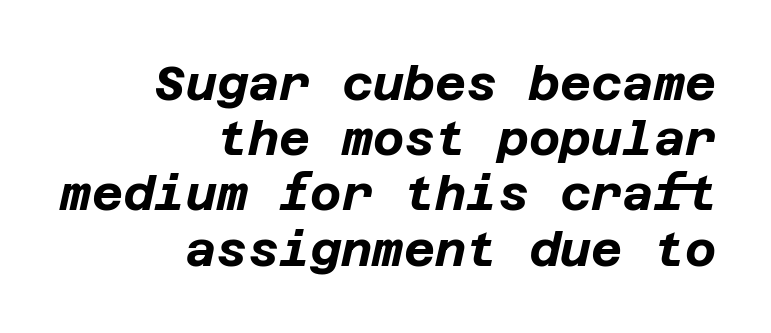
The image shows 48 px bold type, italic (leaning right); set right-aligned, tight line spacing (1.15x), normal letter spacing, not underlined; low stroke contrast and a large x-height.
